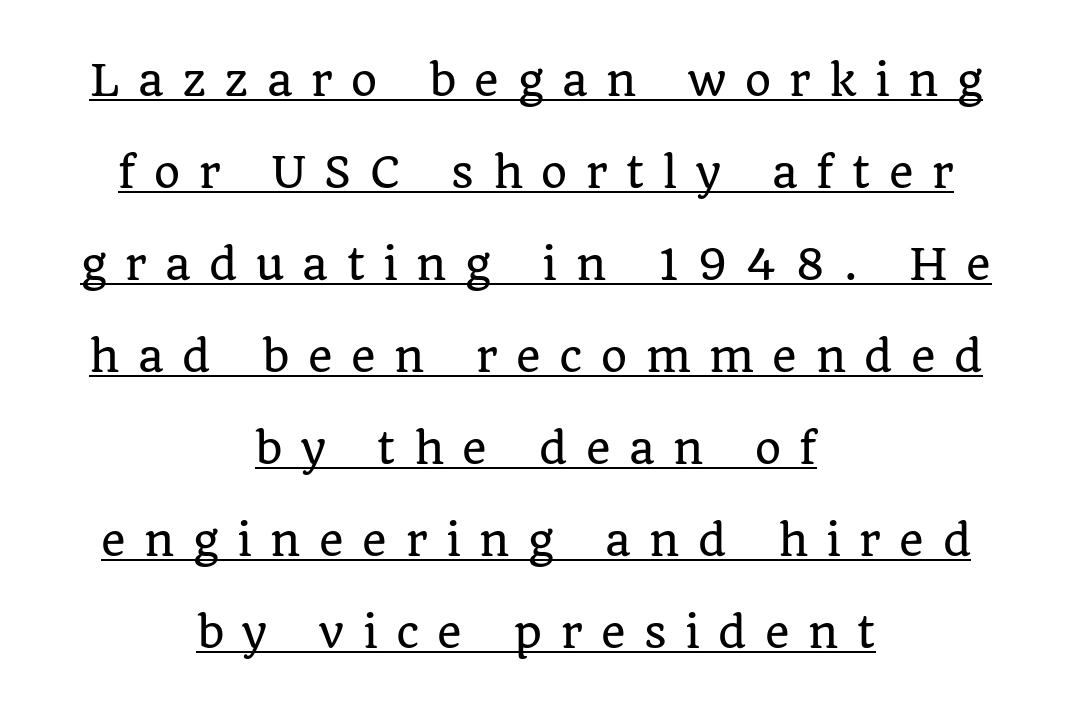
You could fit nearly another row in the gap between these rows. Little horizontal feet cap the strokes, marking this as serif type. Check the space under the baseline: a stroke is drawn there. Designer's note — italics off, roman on. You could not count columns in this text — the font is proportionally spaced.
